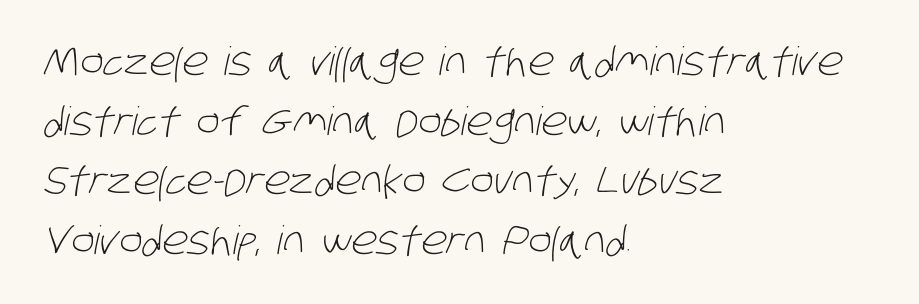
Honestly, the row spacing looks completely unremarkable. Typeset ragged right — the left edge is the straight one. Weight: in the light-to-regular range. Note the varied advance widths — an 'i' is clearly narrower than an 'm'. Each row of text sits above clean, open space.
